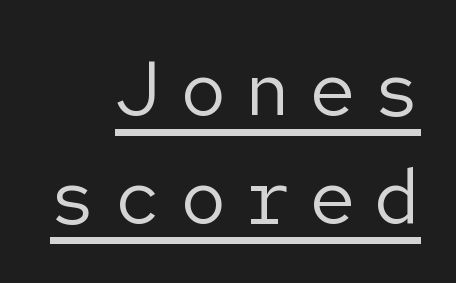
The image shows 77 px regular-weight sans-serif type, upright; set right-aligned, normal line spacing (1.4x), unusually wide letter spacing (+0.24 em), underlined; low stroke contrast and a medium x-height.
